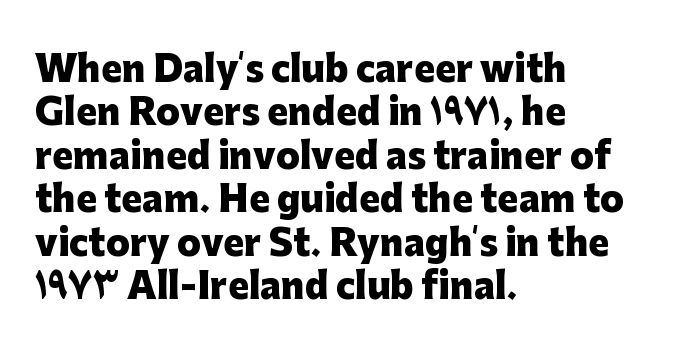
The typesetting leans heavy: a genuine bold. Left-aligned paragraph, ragged on the right. How are the letters spaced? Ordinarily, with no added tracking. Each letter's strokes conclude bluntly, with no projecting serifs. Quick note: underline off.
